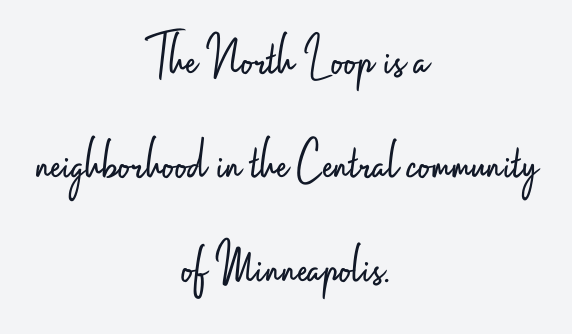
This is sans-serif lettering, the kind often seen on screens and signage. These lines keep a tight, regular rhythm from letter to letter. The compositor balanced each line on the midline. Looks like regular typesetting: each glyph gets only the width it needs.
